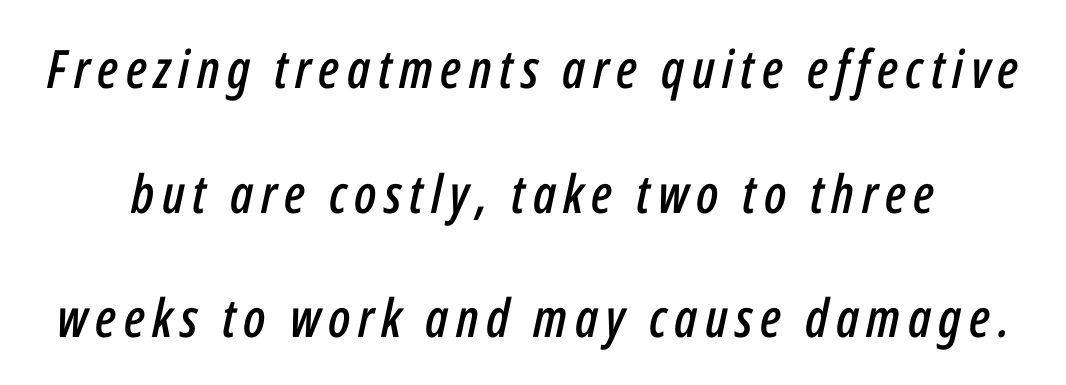
The face used here has a pronounced slope to its letters. The leading is generous, giving the passage an open texture. Each row of text sits above clean, open space. You could not count columns in this text — the font is proportionally spaced.
